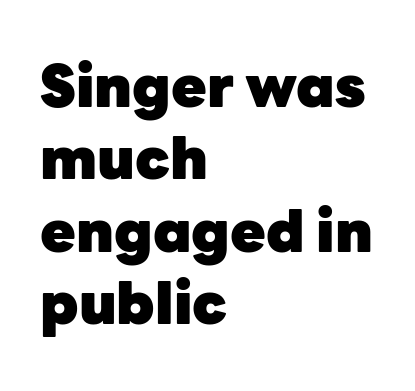
The lettering stays uniformly vertical, giving the passage a roman look. This sample has the flowing, uneven cadence of proportional lettering. This sample keeps an unexceptional amount of space between lines. This sample is left-justified, so line endings fall wherever the words run out. There is no visible air inserted between adjacent glyphs. This rendering features lettering with no underline.
